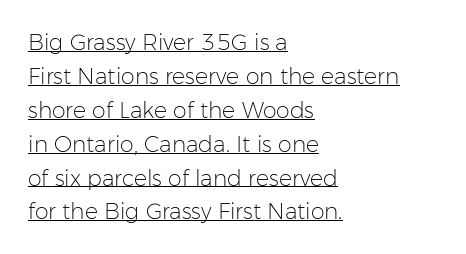
Q: Is the text bold? A: No.
Q: Is the text italic (slanted)? A: No, it is upright.
Q: Is the text underlined? A: Yes.
Q: How is the paragraph aligned? A: Left-aligned.
Q: Is the spacing between letters normal or unusually wide? A: Normal.
Q: Is the spacing between lines tight, normal or loose? A: Normal.
